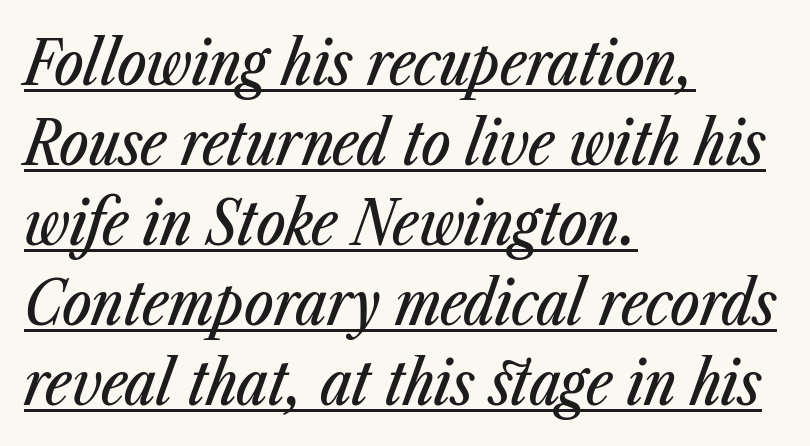
The image shows 62 px condensed type, italic (leaning right); set left-aligned, normal line spacing (1.29x), normal letter spacing, underlined; low stroke contrast and a medium x-height.
